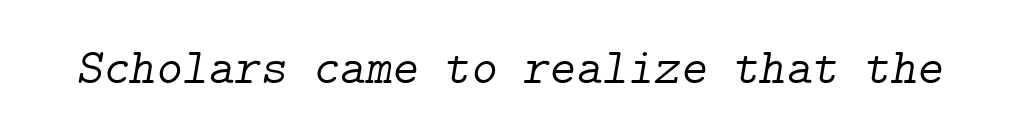
The image shows 50 px light serif type, italic (leaning right); set normal letter spacing, not underlined; low stroke contrast and a medium x-height.
